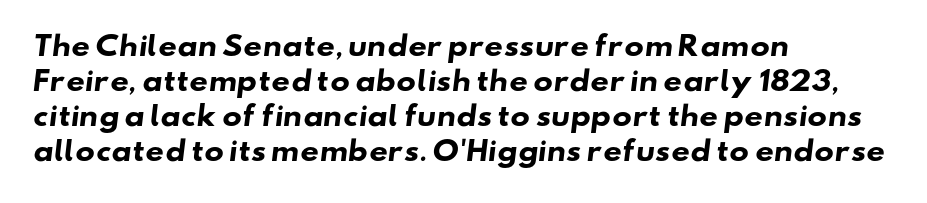
The image shows 26 px bold type; set left-aligned, normal line spacing (1.34x), normal letter spacing, not underlined.
